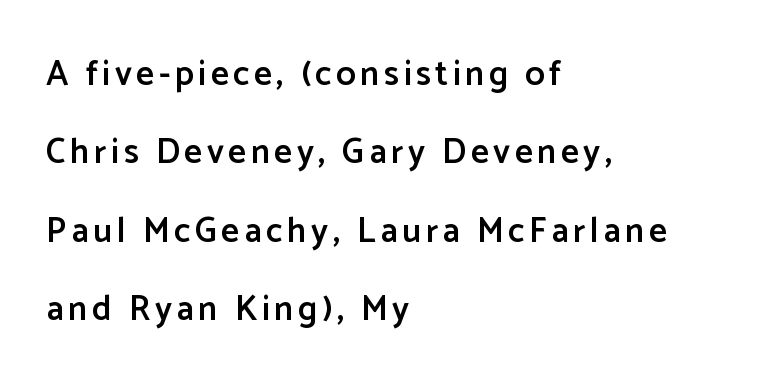
Q: Is the text bold? A: Semi-bold.
Q: Is the text italic (slanted)? A: No, it is upright.
Q: Is the typeface a serif or a sans-serif typeface? A: Sans-serif.
Q: Is the text underlined? A: No.
Q: How is the paragraph aligned? A: Left-aligned.
Q: Is the spacing between lines tight, normal or loose? A: Loose.
Q: Width (condensed, normal, or wide)? A: Normal.
Q: Stroke contrast? A: Low.
Q: x-height? A: Medium.
Q: Monospaced? A: No.
